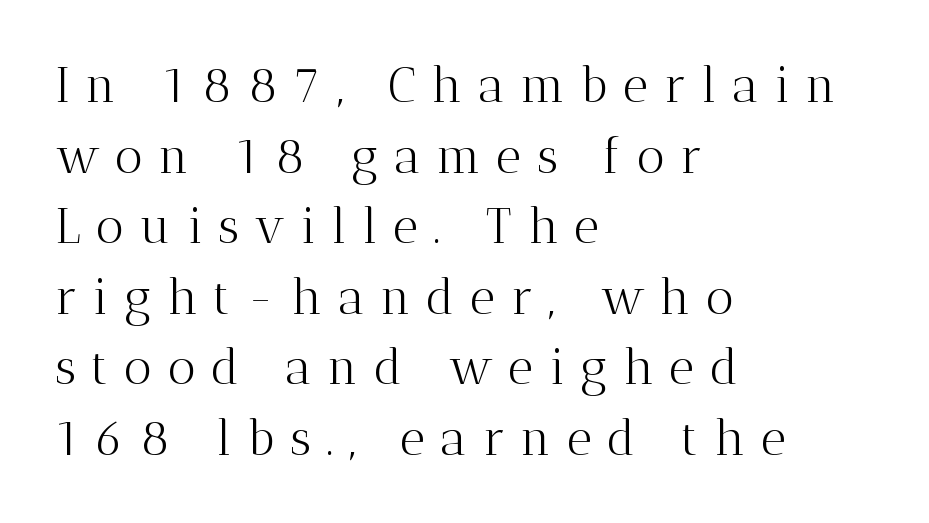
The image shows 49 px light serif type, upright; set left-aligned, normal line spacing (1.44x), unusually wide letter spacing (+0.32 em), not underlined; medium stroke contrast and a medium x-height.
